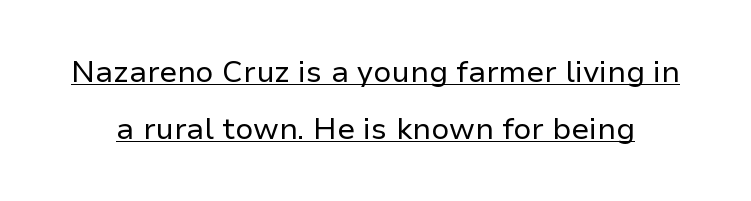
{"serif": "no", "italic": "no", "bold": "no", "weight": "regular", "width": "normal", "stroke_contrast": "low", "x_height": "medium", "monospaced": "no", "underline": "yes", "line_spacing": "loose", "line_spacing_ratio": 1.9, "letter_spacing": "normal", "letter_spacing_em": 0.0, "glyph_px": 30}
